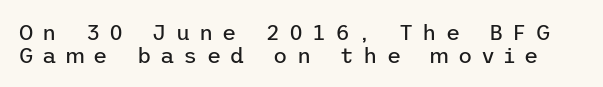
Does the leading feel generous? Not at all — it's pinched. No italicization has been applied; the sample stays upright. Plain, unruled lines of type. Weight: regular or lighter. Substantial extra tracking has been applied to these lines.
